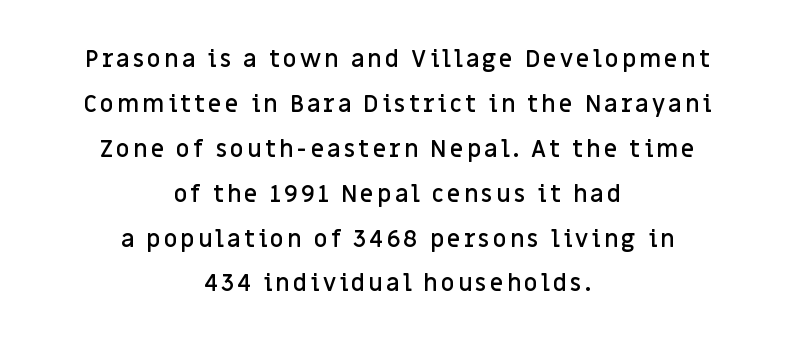
Every letter is mildly thick-stroked: semibold rather than bold. The glyphs are unaccompanied by any horizontal stroke below them. The type sits square on the baseline with zero lean. A centered setting, common on invitations and titles, is used for this passage.
